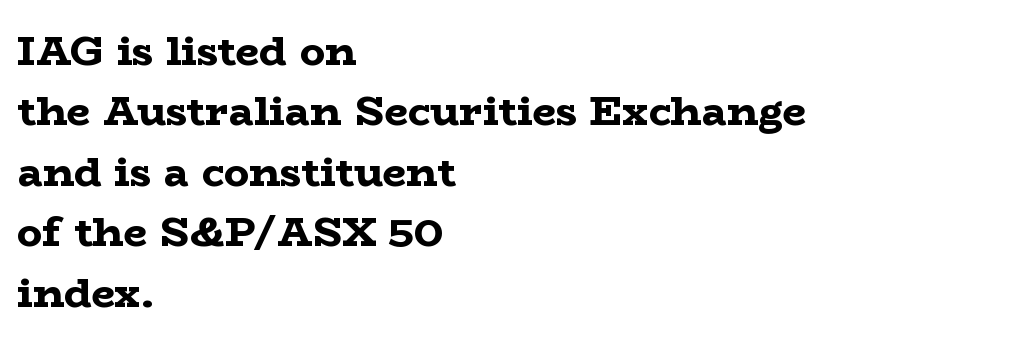
The image shows 42 px bold, wide serif type, upright; set left-aligned, normal line spacing (1.44x), normal letter spacing, not underlined; low stroke contrast and a medium x-height.
